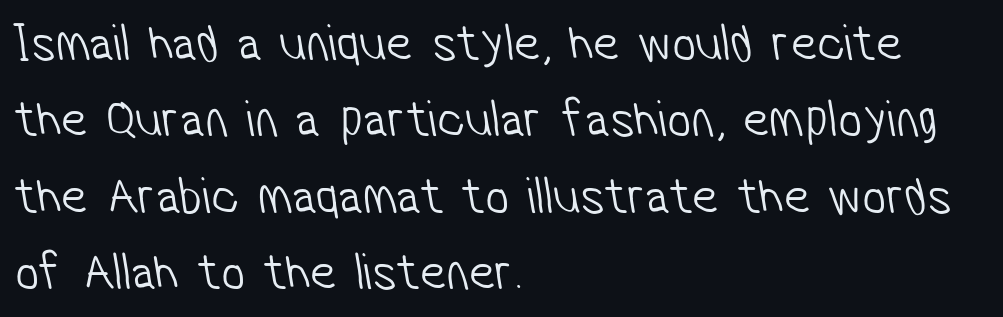
Q: Is the text bold? A: No.
Q: Is the typeface a serif or a sans-serif typeface? A: Sans-serif.
Q: Is the text underlined? A: No.
Q: How is the paragraph aligned? A: Left-aligned.
Q: Is the spacing between letters normal or unusually wide? A: Normal.
Q: Is the spacing between lines tight, normal or loose? A: Normal.
Q: Width (condensed, normal, or wide)? A: Condensed.
Q: Stroke contrast? A: Low.
Q: x-height? A: Medium.
Q: Monospaced? A: No.
